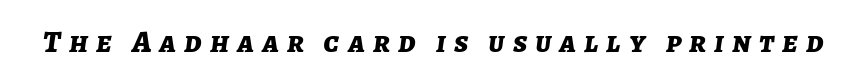
Stroke thickness is high; the sample reads as a true bold. Looks like regular typesetting: each glyph gets only the width it needs. The strip under each line holds only bare page. The passage shown leans; its letterforms are oblique. Loose tracking; the words dissolve into strings of separated letters.
